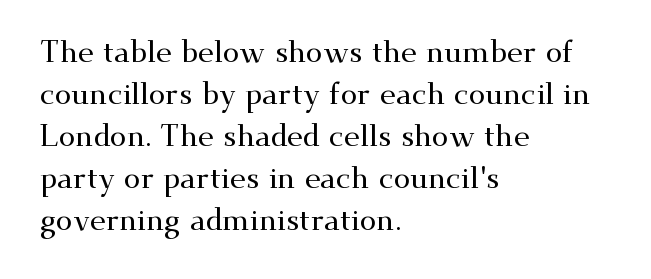
Q: Is the text italic (slanted)? A: No, it is upright.
Q: Is the typeface a serif or a sans-serif typeface? A: Serif.
Q: Is the text underlined? A: No.
Q: How is the paragraph aligned? A: Left-aligned.
Q: Is the spacing between letters normal or unusually wide? A: Normal.
Q: Is the spacing between lines tight, normal or loose? A: Normal.
Q: Width (condensed, normal, or wide)? A: Wide.
Q: Stroke contrast? A: Medium.
Q: x-height? A: Small.
Q: Monospaced? A: No.
